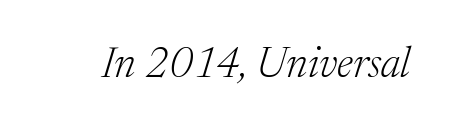
{"serif": "yes", "italic": "yes", "lean": "right", "slant_degrees": 17, "bold": "no", "weight": "light", "width": "normal", "stroke_contrast": "medium", "x_height": "medium", "monospaced": "no", "underline": "no", "letter_spacing": "normal", "letter_spacing_em": 0.0, "glyph_px": 42}
